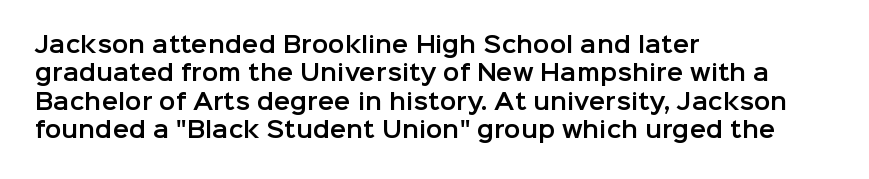
The image shows 22 px text type, upright; set left-aligned, normal line spacing (1.29x), normal letter spacing, not underlined.
